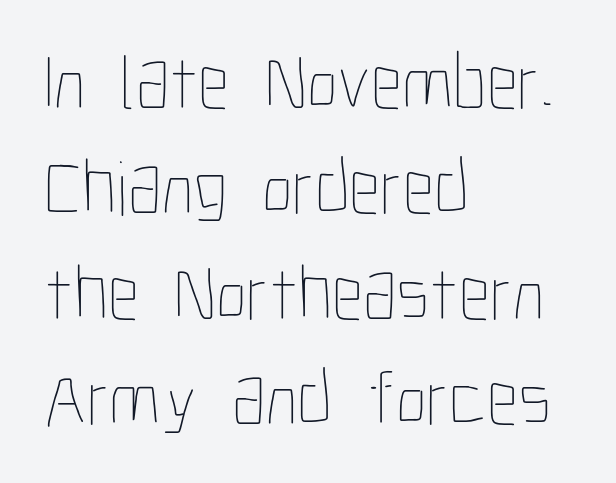
{"italic": "no", "bold": "no", "weight": "thin", "width": "condensed", "stroke_contrast": "low", "x_height": "medium", "monospaced": "no", "underline": "no", "align": "left", "line_spacing": "normal", "line_spacing_ratio": 1.35, "letter_spacing": "normal", "letter_spacing_em": 0.0, "glyph_px": 78}
